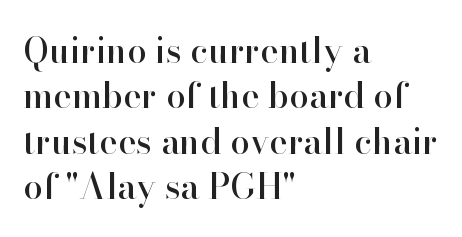
Q: Is the text italic (slanted)? A: No, it is upright.
Q: Is the typeface a serif or a sans-serif typeface? A: Serif.
Q: Is the text underlined? A: No.
Q: How is the paragraph aligned? A: Left-aligned.
Q: Is the spacing between letters normal or unusually wide? A: Normal.
Q: Is the spacing between lines tight, normal or loose? A: Normal.
Q: Width (condensed, normal, or wide)? A: Normal.
Q: Stroke contrast? A: High.
Q: x-height? A: Small.
Q: Monospaced? A: No.
